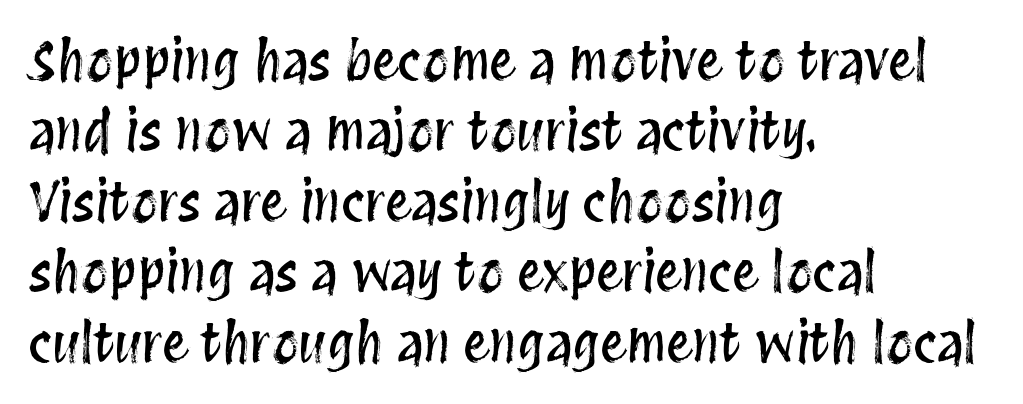
{"italic": "no", "width": "condensed", "stroke_contrast": "medium", "x_height": "large", "monospaced": "no", "underline": "no", "align": "left", "line_spacing": "normal", "line_spacing_ratio": 1.33, "letter_spacing": "normal", "letter_spacing_em": 0.0, "glyph_px": 53}
